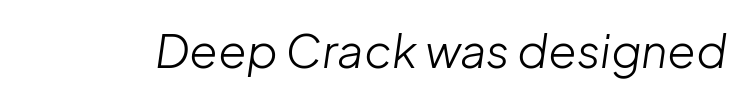
{"italic": "yes", "lean": "right", "slant_degrees": 8, "bold": "no", "weight": "light", "width": "normal", "stroke_contrast": "low", "x_height": "medium", "monospaced": "no", "underline": "no", "letter_spacing": "normal", "letter_spacing_em": 0.0, "glyph_px": 46}
